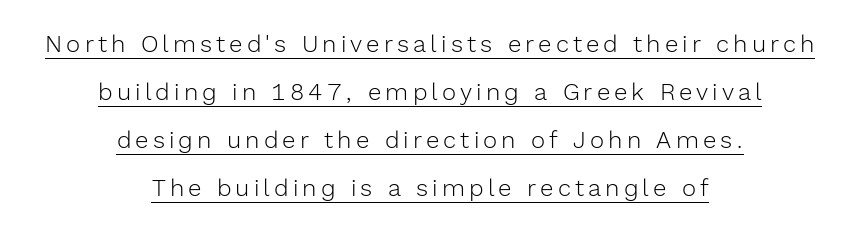
The image shows 24 px text type, upright; set centered, loose line spacing (2.0x), underlined.
